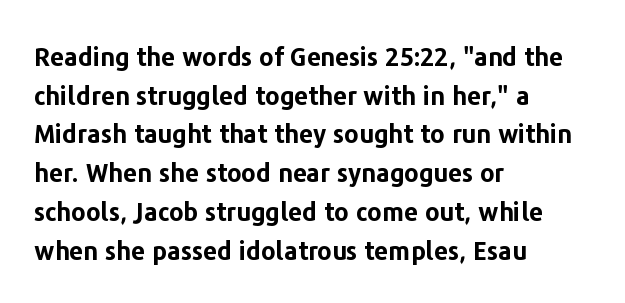
Q: Is the text bold? A: Yes.
Q: Is the text italic (slanted)? A: No, it is upright.
Q: Is the text underlined? A: No.
Q: How is the paragraph aligned? A: Left-aligned.
Q: Is the spacing between letters normal or unusually wide? A: Normal.
Q: Is the spacing between lines tight, normal or loose? A: Normal.
